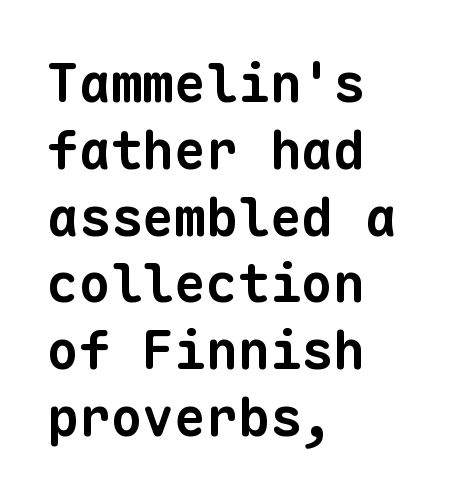
{"serif": "no", "bold": "yes", "weight": "bold", "width": "normal", "stroke_contrast": "low", "x_height": "medium", "monospaced": "yes", "underline": "no", "align": "left", "line_spacing": "normal", "line_spacing_ratio": 1.26, "letter_spacing": "normal", "letter_spacing_em": 0.0, "glyph_px": 53}
